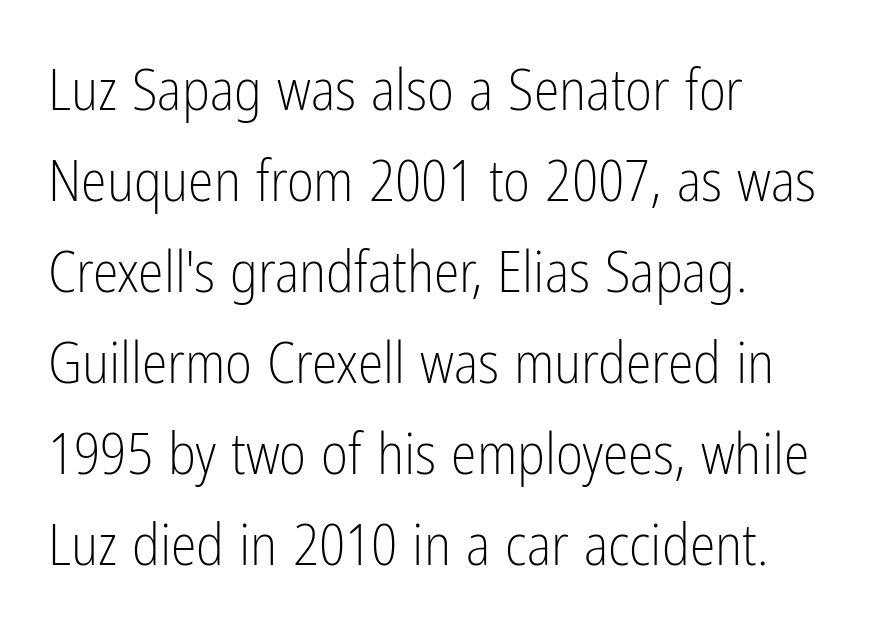
Q: Is the text bold? A: No.
Q: Is the text italic (slanted)? A: No, it is upright.
Q: Is the typeface a serif or a sans-serif typeface? A: Sans-serif.
Q: Is the text underlined? A: No.
Q: How is the paragraph aligned? A: Left-aligned.
Q: Is the spacing between letters normal or unusually wide? A: Normal.
Q: Is the spacing between lines tight, normal or loose? A: Normal.
Q: Width (condensed, normal, or wide)? A: Condensed.
Q: Stroke contrast? A: Low.
Q: x-height? A: Medium.
Q: Monospaced? A: No.
